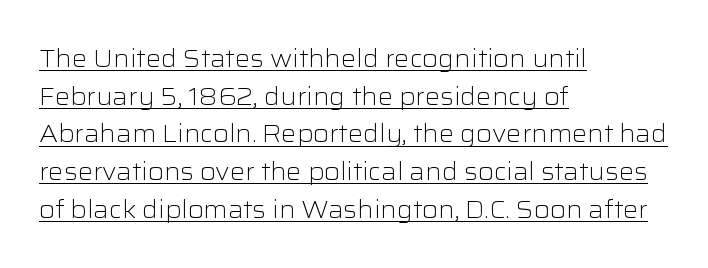
These lines stack with their left ends in a neat column. Italic: no, the glyphs are upright roman. Regular leading. The string is rendered with underlining switched on. The characters are drawn with everyday or finer stroke widths.
